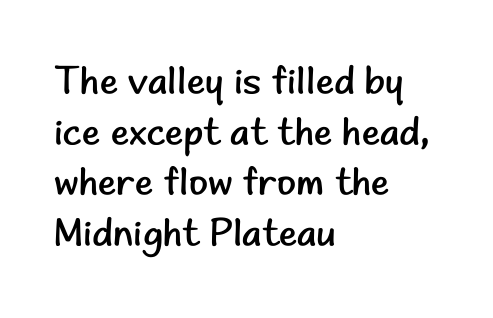
The image shows 39 px regular-weight sans-serif type, upright; set left-aligned, normal line spacing (1.3x), normal letter spacing, not underlined; low stroke contrast and a small x-height.
